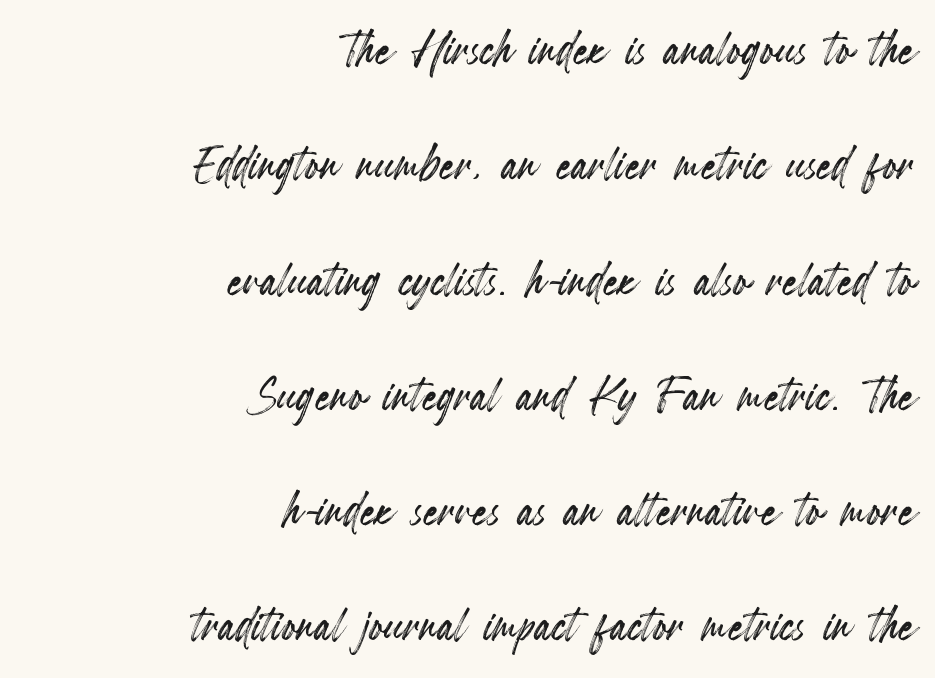
Check under the words: just untouched page. One-word summary of the alignment: right. The line texture is even and compact thanks to regular tracking. Proportional: the letters do not fall into vertical columns.
